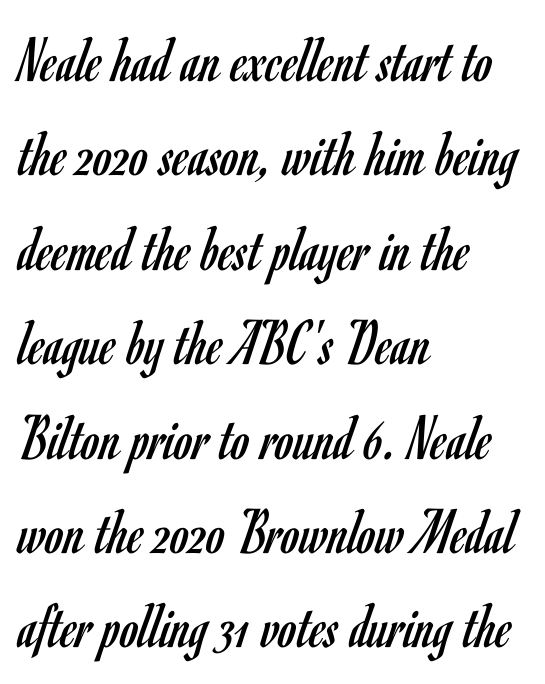
This is sans-serif lettering, the kind often seen on screens and signage. Interline gaps are of average width in this sample. Descenders hang freely into open space.
